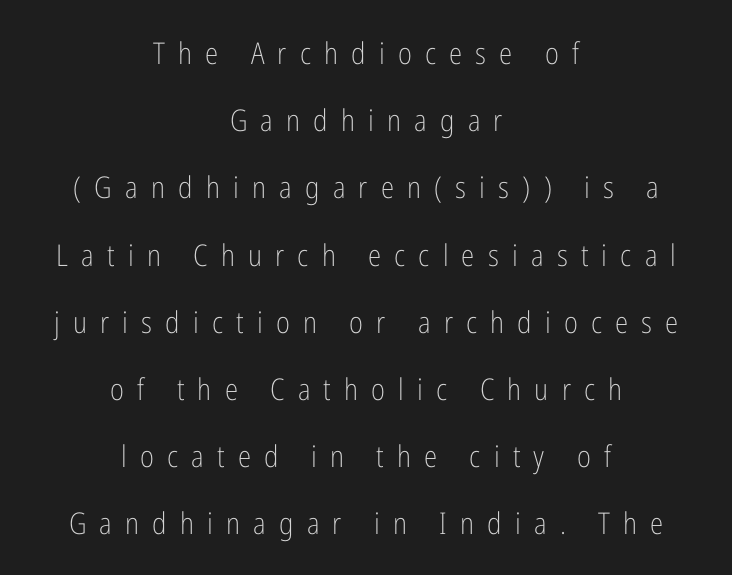
Q: Is the text bold? A: No.
Q: Is the text italic (slanted)? A: No, it is upright.
Q: Is the typeface a serif or a sans-serif typeface? A: Sans-serif.
Q: Is the text underlined? A: No.
Q: How is the paragraph aligned? A: Centered.
Q: Is the spacing between letters normal or unusually wide? A: Unusually wide.
Q: Is the spacing between lines tight, normal or loose? A: Loose.
Q: Width (condensed, normal, or wide)? A: Condensed.
Q: Stroke contrast? A: Low.
Q: x-height? A: Medium.
Q: Monospaced? A: No.
